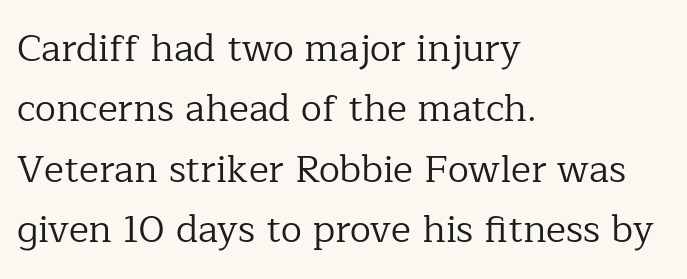
{"serif": "yes", "italic": "no", "bold": "no", "weight": "regular", "width": "normal", "stroke_contrast": "low", "x_height": "medium", "monospaced": "no", "underline": "no", "align": "left", "line_spacing": "normal", "line_spacing_ratio": 1.59, "letter_spacing": "normal", "letter_spacing_em": 0.0, "glyph_px": 38}
